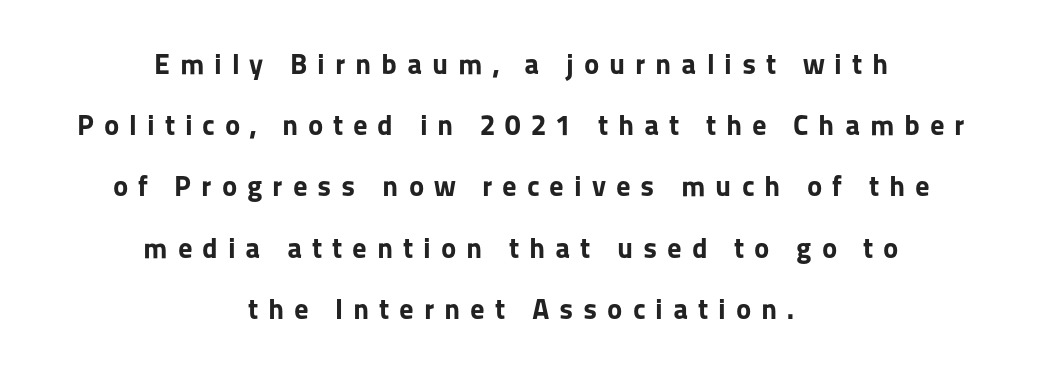
The glyphs have the mass of a bold cut. Does the leading feel generous? Absolutely, it's lavish. Think of a printed novel: that variable character pitch is what you see here. Are there feet on the stems? There aren't — it's a sans. Ordinary non-slanted type is in use.
